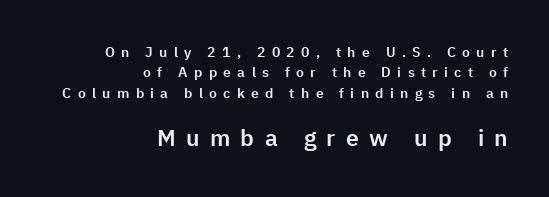
The image shows 23 px text type, upright; set right-aligned, normal line spacing (1.46x), unusually wide letter spacing (+0.45 em), not underlined; the second (bottom) block is 1.64x larger.
